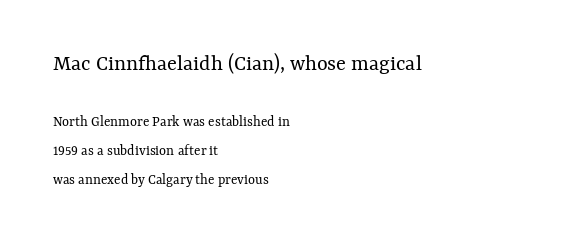
The leading is generous, giving the passage an open texture. The rendering shrinks the type as you move from the upper chunk to the lower. Posture: straight, roman, zero tilt. The gap between lines stays unmarked.
